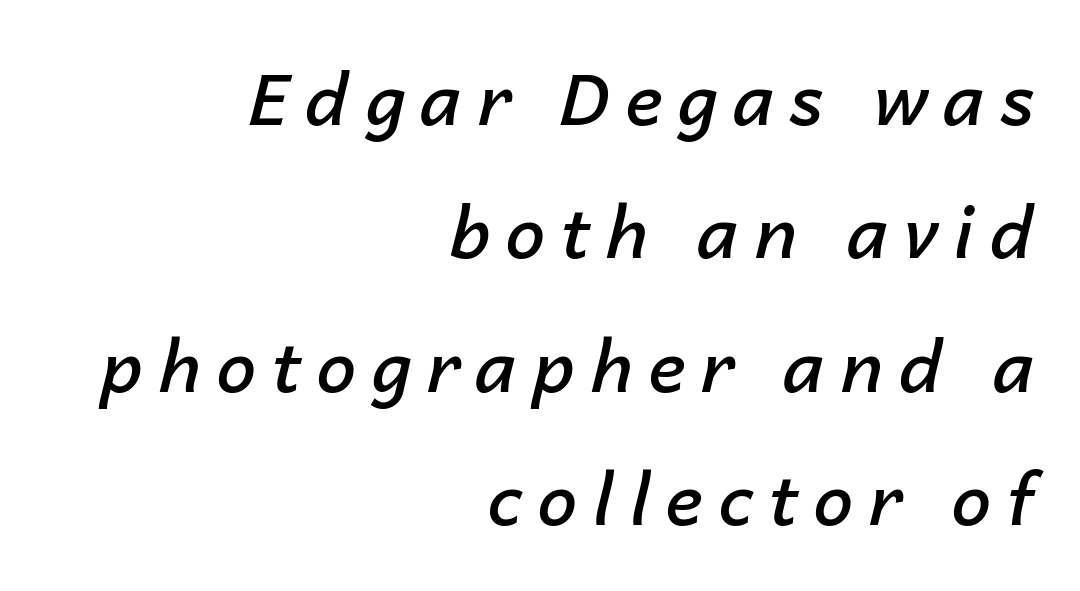
{"italic": "yes", "lean": "right", "slant_degrees": 14, "bold": "semi", "weight": "semibold", "width": "normal", "stroke_contrast": "low", "x_height": "medium", "monospaced": "no", "underline": "no", "align": "right", "line_spacing_ratio": 1.88, "letter_spacing": "wide", "letter_spacing_em": 0.22, "glyph_px": 71}
